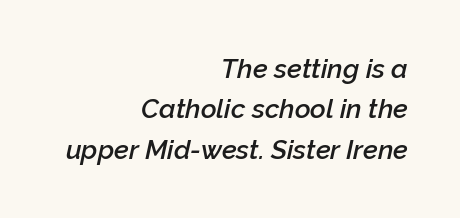
The letters are slanted; this is an italic face. A typesetter would call this zero additional tracking. Line endings align vertically; line beginnings do not. Rule under the text: the space is simply empty. In terms of weight, the rendering is demibold, just under bold.
